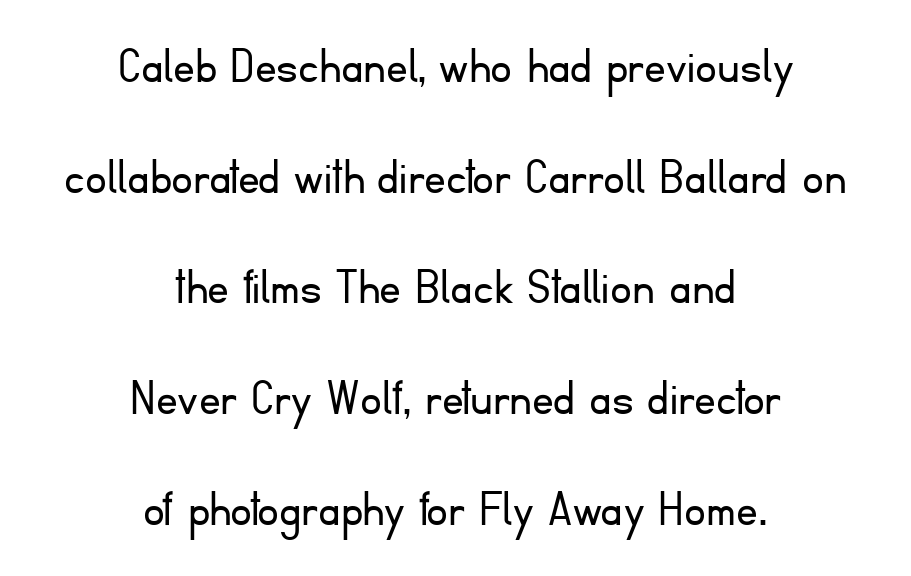
The image shows 54 px light sans-serif type, upright; set centered, loose line spacing (2.05x), normal letter spacing, not underlined; low stroke contrast and a small x-height.
